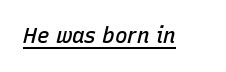
Q: Is the text bold? A: Semi-bold.
Q: Is the text italic (slanted)? A: Yes, it leans right by about 15 degrees.
Q: Is the text underlined? A: Yes.
Q: Is the spacing between letters normal or unusually wide? A: Normal.
